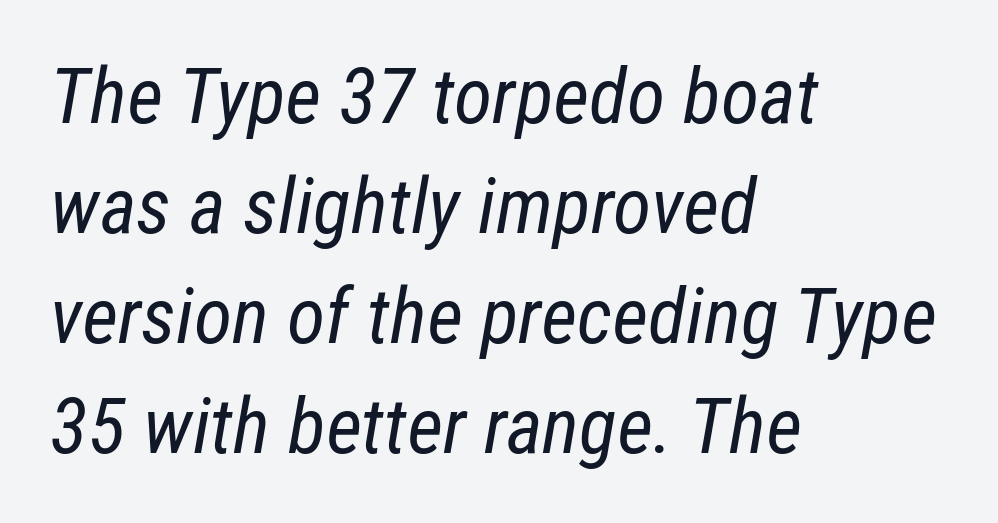
Q: Is the text bold? A: No.
Q: Is the text italic (slanted)? A: Yes, it leans right by about 12 degrees.
Q: Is the text underlined? A: No.
Q: How is the paragraph aligned? A: Left-aligned.
Q: Is the spacing between letters normal or unusually wide? A: Normal.
Q: Is the spacing between lines tight, normal or loose? A: Normal.
Q: Width (condensed, normal, or wide)? A: Condensed.
Q: Stroke contrast? A: Low.
Q: x-height? A: Medium.
Q: Monospaced? A: No.
